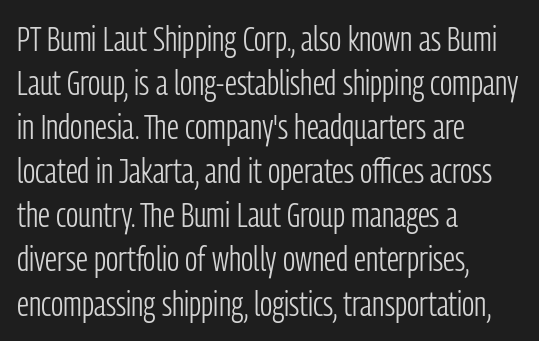
The image shows 35 px light, condensed sans-serif type, upright; set left-aligned, normal line spacing (1.26x), normal letter spacing, not underlined; low stroke contrast and a medium x-height.
